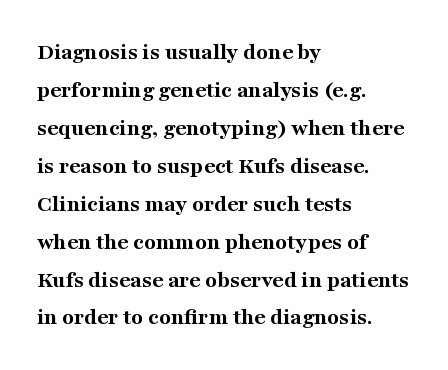
The space between consecutive lines is moderate. Alignment: flush left. The passage shown is not underscored anywhere. The type is set solid horizontally, with unmodified tracking. The characters look thick and weighty, a clear bold. Unlike italic type, these characters show no tilt at all.
